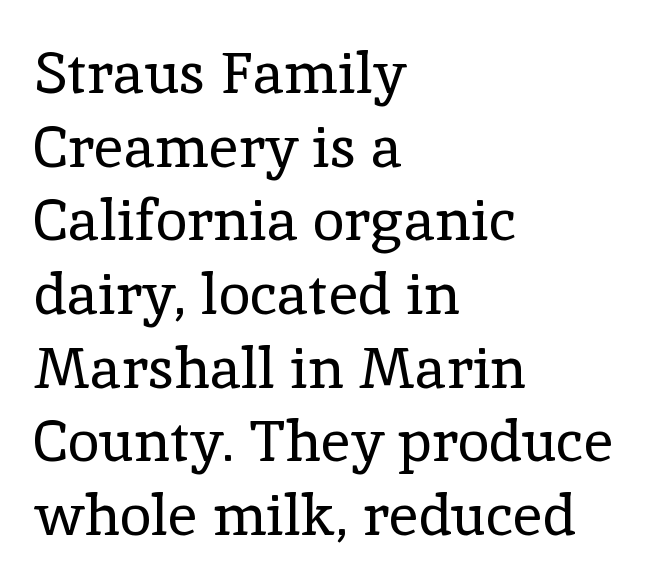
The image shows 58 px regular-weight serif type, upright; set left-aligned, normal line spacing (1.27x), normal letter spacing, not underlined; a medium x-height.
